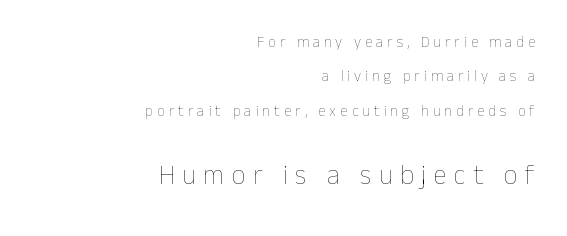
The image shows 27 px text type, upright; set right-aligned, loose line spacing (2.3x), unusually wide letter spacing (+0.27 em), not underlined; the second (bottom) block is 1.8x larger.
